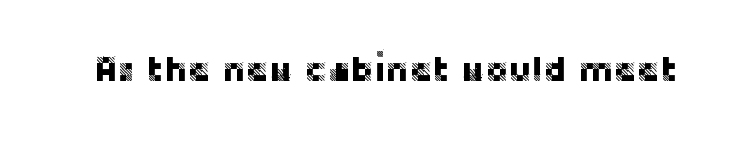
{"serif": "no", "italic": "no", "width": "normal", "stroke_contrast": "low", "x_height": "large", "monospaced": "no", "underline": "no", "letter_spacing": "normal", "letter_spacing_em": 0.0, "glyph_px": 35}
